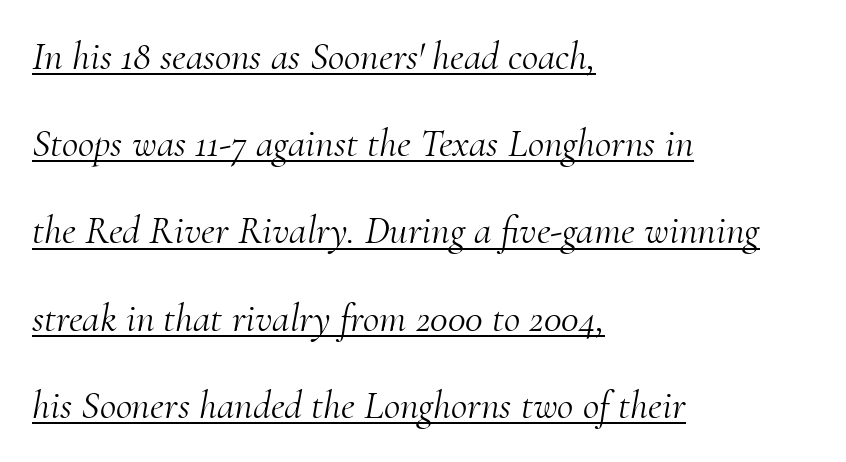
Q: Is the text bold? A: No.
Q: Is the text italic (slanted)? A: Yes, it leans right by about 10 degrees.
Q: Is the typeface a serif or a sans-serif typeface? A: Serif.
Q: Is the text underlined? A: Yes.
Q: How is the paragraph aligned? A: Left-aligned.
Q: Is the spacing between letters normal or unusually wide? A: Normal.
Q: Is the spacing between lines tight, normal or loose? A: Loose.
Q: Width (condensed, normal, or wide)? A: Normal.
Q: Stroke contrast? A: Medium.
Q: x-height? A: Small.
Q: Monospaced? A: No.
